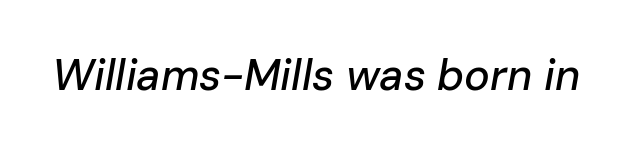
The area under the type is left untouched. Spacing verdict: proportional, widths tailored to each character. These lines were composed using italics. Words appear dense and cohesive because spacing is normal.
